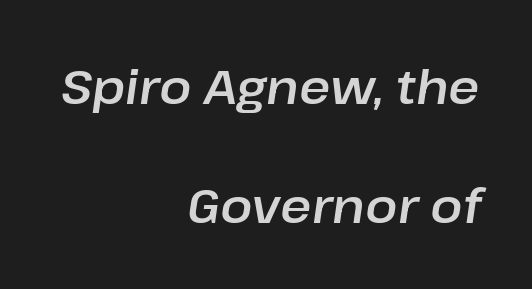
The image shows 48 px text type, italic (leaning right); set right-aligned, loose line spacing (2.47x), normal letter spacing, not underlined; low stroke contrast and a medium x-height.
